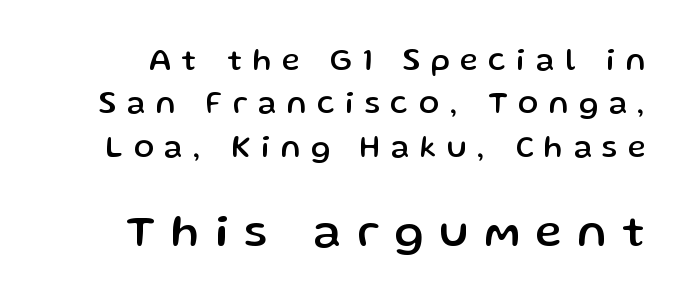
Q: Is the text italic (slanted)? A: No, it is upright.
Q: Is the typeface a serif or a sans-serif typeface? A: Sans-serif.
Q: Is the text underlined? A: No.
Q: Is the spacing between letters normal or unusually wide? A: Unusually wide.
Q: Is the spacing between lines tight, normal or loose? A: Normal.
Q: Which block of text is set in a larger size, the first (top) or the second (bottom)? A: The second (bottom) one.
Q: Width (condensed, normal, or wide)? A: Normal.
Q: Stroke contrast? A: Low.
Q: x-height? A: Medium.
Q: Monospaced? A: No.
